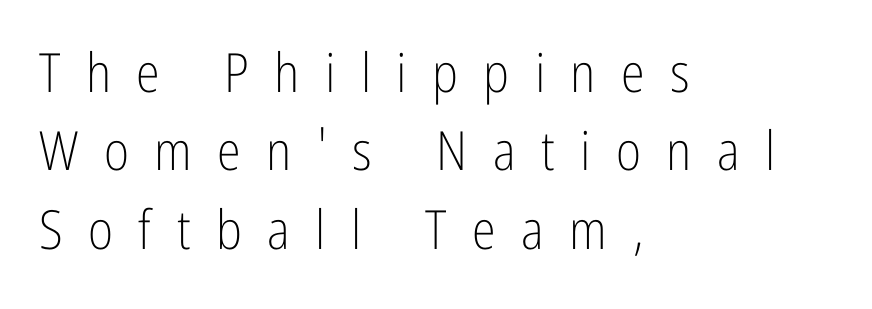
Q: Is the text bold? A: No.
Q: Is the text italic (slanted)? A: No, it is upright.
Q: Is the typeface a serif or a sans-serif typeface? A: Sans-serif.
Q: Is the text underlined? A: No.
Q: How is the paragraph aligned? A: Left-aligned.
Q: Is the spacing between letters normal or unusually wide? A: Unusually wide.
Q: Is the spacing between lines tight, normal or loose? A: Normal.
Q: Width (condensed, normal, or wide)? A: Condensed.
Q: Stroke contrast? A: Low.
Q: x-height? A: Medium.
Q: Monospaced? A: No.
